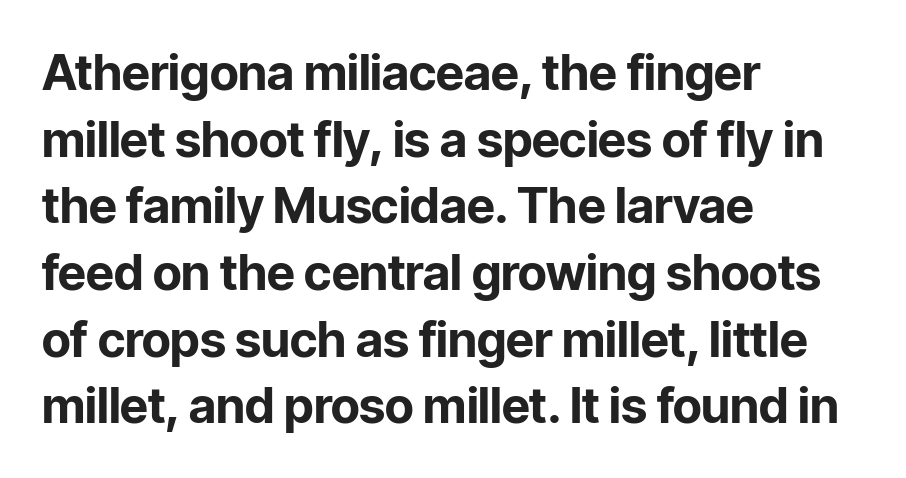
Each letter's strokes conclude bluntly, with no projecting serifs. Vertical spacing — default. Teacher's note: observe the even left margin — that is flush-left alignment. These words are printed bold, with thick strokes throughout.
